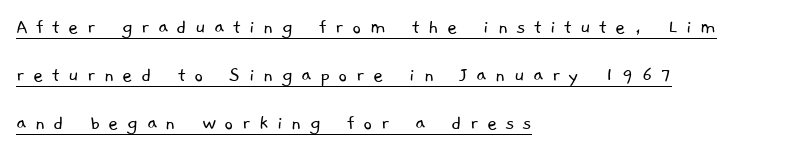
Q: Is the text bold? A: No.
Q: Is the text underlined? A: Yes.
Q: How is the paragraph aligned? A: Left-aligned.
Q: Is the spacing between letters normal or unusually wide? A: Unusually wide.
Q: Is the spacing between lines tight, normal or loose? A: Loose.
